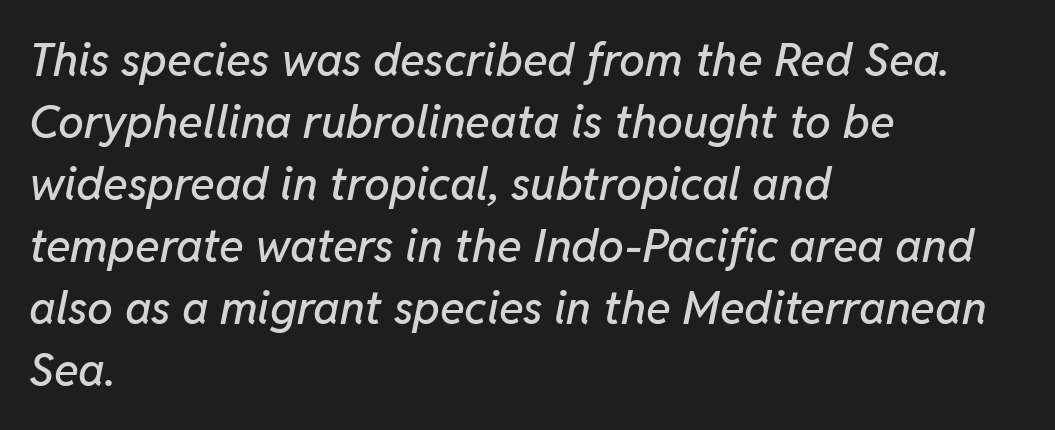
The words here are not underlined. How are the letters spaced? Ordinarily, with no added tracking. If you measured baseline to baseline, you'd find a middling distance. Spacing verdict: proportional, widths tailored to each character. Typeset ragged right — the left edge is the straight one.
